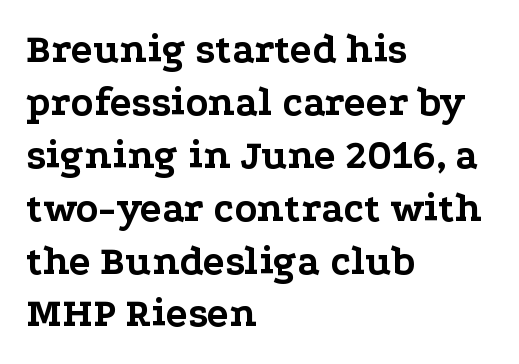
Q: Is the text bold? A: Yes.
Q: Is the text italic (slanted)? A: No, it is upright.
Q: Is the typeface a serif or a sans-serif typeface? A: Serif.
Q: Is the text underlined? A: No.
Q: How is the paragraph aligned? A: Left-aligned.
Q: Is the spacing between letters normal or unusually wide? A: Normal.
Q: Is the spacing between lines tight, normal or loose? A: Normal.
Q: Width (condensed, normal, or wide)? A: Wide.
Q: Stroke contrast? A: Low.
Q: x-height? A: Medium.
Q: Monospaced? A: No.
